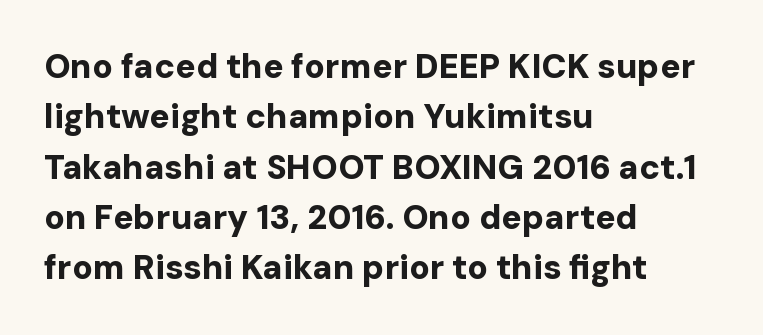
Rendered with straight, roman letterforms. How heavy is the stroke? Heavy — this is a bold. These lines keep a tight, regular rhythm from letter to letter. Which margin do the lines hug? The left one — the right edge is uneven.
